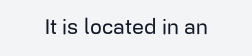
Style check: upright. A clean baseline with only descenders dipping below it. Caption: multi-line text, centered on the measure. A typesetter would call this zero additional tracking.
